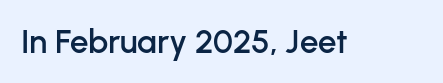
The image shows 33 px sans-serif type, upright; set normal letter spacing, not underlined; low stroke contrast and a medium x-height.
